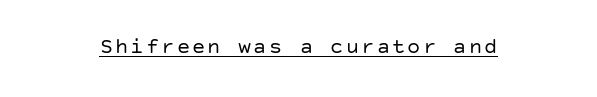
This sample uses an upright cut, with every glyph sitting square on the baseline. The face used here appears with an underline applied. Is the stroke heavy? The answer is a plain regular-or-lighter.
